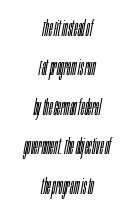
The image shows 22 px text type, italic (leaning right); set centered, line spacing 1.79x, normal letter spacing, not underlined.
